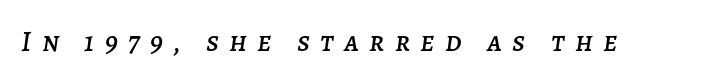
Q: Is the text italic (slanted)? A: Yes, it leans right by about 7 degrees.
Q: Is the text underlined? A: No.
Q: Is the spacing between letters normal or unusually wide? A: Unusually wide.
Q: Width (condensed, normal, or wide)? A: Normal.
Q: Stroke contrast? A: Low.
Q: x-height? A: Large.
Q: Monospaced? A: No.
